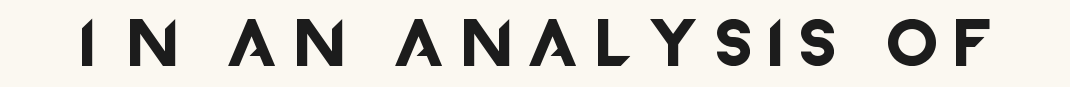
{"serif": "no", "italic": "no", "width": "normal", "stroke_contrast": "low", "x_height": "large", "monospaced": "no", "underline": "no", "letter_spacing": "wide", "letter_spacing_em": 0.4, "glyph_px": 50}
